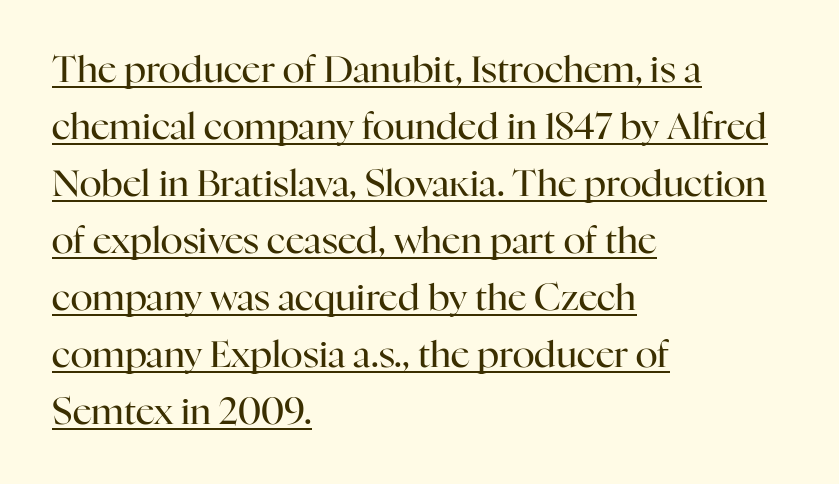
{"serif": "yes", "italic": "no", "bold": "no", "weight": "regular", "width": "normal", "stroke_contrast": "high", "x_height": "medium", "monospaced": "no", "underline": "yes", "align": "left", "line_spacing": "normal", "line_spacing_ratio": 1.54, "letter_spacing": "normal", "letter_spacing_em": 0.0, "glyph_px": 37}
